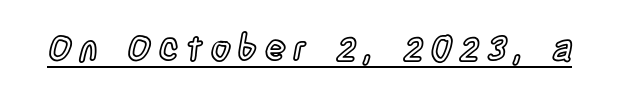
Q: Is the text italic (slanted)? A: Yes.
Q: Is the text underlined? A: Yes.
Q: Is the spacing between letters normal or unusually wide? A: Unusually wide.
Q: Width (condensed, normal, or wide)? A: Condensed.
Q: x-height? A: Large.
Q: Monospaced? A: No.
